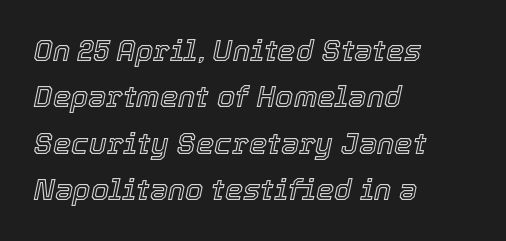
The passage shown is typed in a proportional face where columns would drift. A clean baseline with only descenders dipping below it. Horizontally, the lines are justified to the leading edge only. Designer's note — italics engaged. The block of text has a typical density, with ordinary space between rows. What stands out about the letter spacing? Nothing — it is the standard amount.
